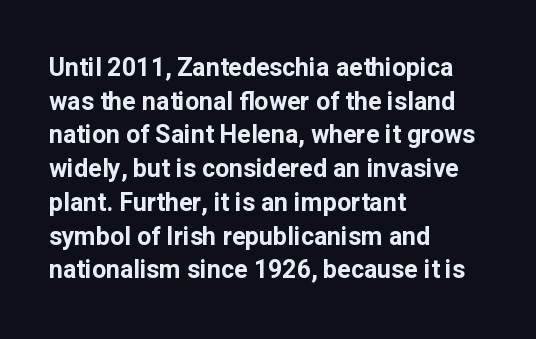
The image shows 25 px bold type, upright; set left-aligned, normal line spacing (1.35x), normal letter spacing, not underlined.
